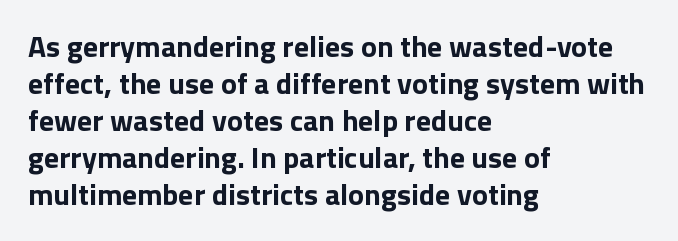
Nothing unusual about the tracking: characters are spaced as the font intends. Nobody drew a line under any word here. Summary of weight: heavy, a full bold. Upright lettering throughout. Serif or sans? Sans — the stroke terminals are bare. Typeset ragged right — the left edge is the straight one.
